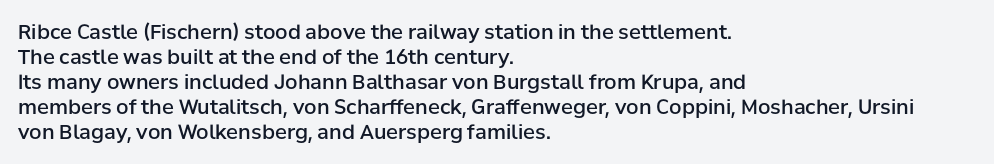
The image shows 20 px text type, upright; set left-aligned, normal line spacing (1.25x), normal letter spacing, not underlined.
